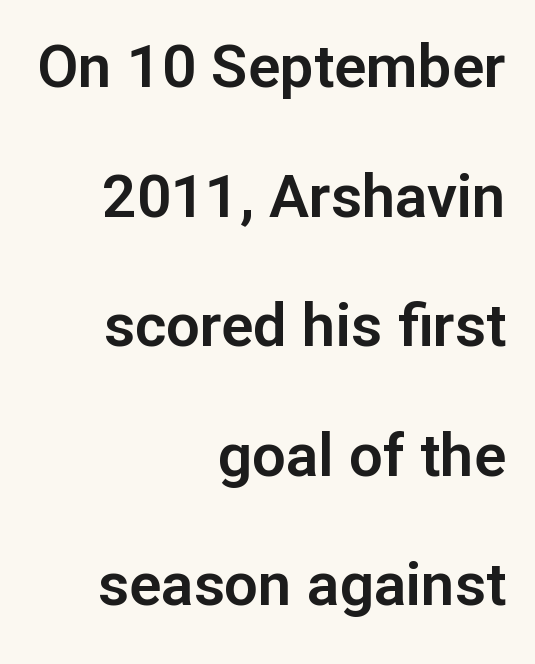
Every character sits straight up, as roman type does. The rendering keeps characters at their native spacing. The lines in this sample share a right terminus and differ only in where they begin. The designer went with a sans here, leaving each stem footless. Spacing verdict: proportional, widths tailored to each character.
